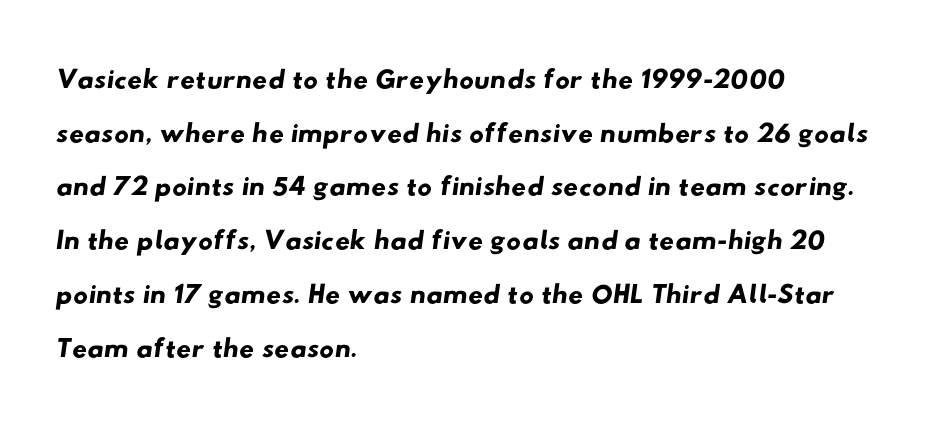
{"serif": "no", "width": "wide", "stroke_contrast": "low", "x_height": "small", "monospaced": "no", "underline": "no", "align": "left", "line_spacing": "normal", "line_spacing_ratio": 1.31, "letter_spacing": "normal", "letter_spacing_em": 0.0, "glyph_px": 41}
